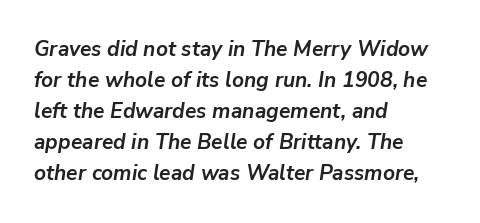
Does the weight exceed regular? Yes, all the way to bold. Emphasis-style slanted type is in use. Honestly, there is no underline to notice here at all. A normal amount of white space separates one row of letters from the next. Every row of glyphs begins at an identical x-position on the left.
